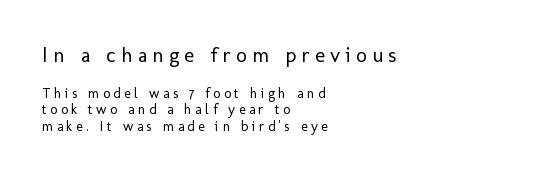
{"italic": "no", "bold": "no", "underline": "no", "align": "left", "line_spacing_ratio": 1.19, "letter_spacing": "wide", "letter_spacing_em": 0.25, "larger_block": "first", "size_ratio": 1.5, "glyph_px": 21}
